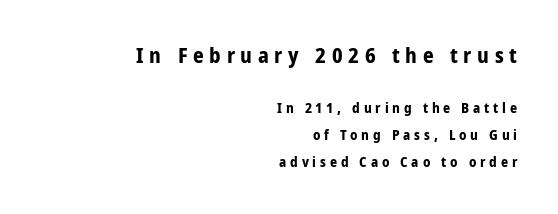
The vertical gap from one line to the next is large. Lines of text with bare space underneath. The axis of the letterforms is exactly vertical. The more generous point size was reserved for the upper chunk. A typesetter would call this heavily tracked-out type.
